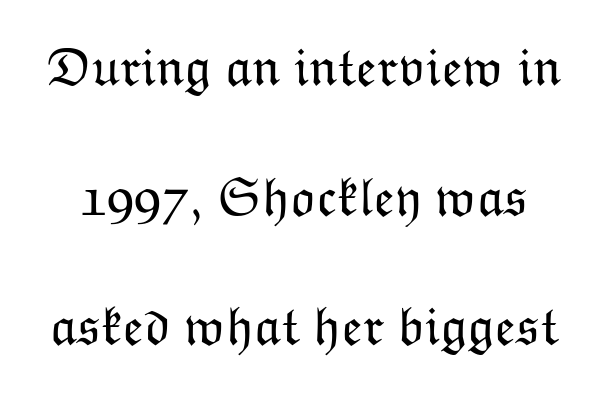
Q: Is the text bold? A: No.
Q: Is the text italic (slanted)? A: No, it is upright.
Q: Is the text underlined? A: No.
Q: Is the spacing between letters normal or unusually wide? A: Normal.
Q: Is the spacing between lines tight, normal or loose? A: Loose.
Q: Width (condensed, normal, or wide)? A: Normal.
Q: Stroke contrast? A: Low.
Q: x-height? A: Medium.
Q: Monospaced? A: No.
